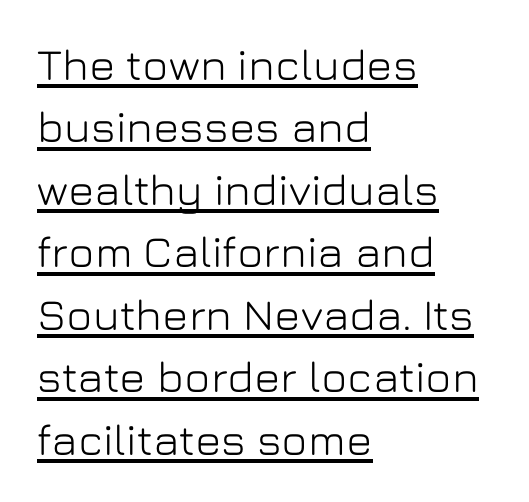
Q: Is the text italic (slanted)? A: No, it is upright.
Q: Is the typeface a serif or a sans-serif typeface? A: Sans-serif.
Q: Is the text underlined? A: Yes.
Q: How is the paragraph aligned? A: Left-aligned.
Q: Is the spacing between letters normal or unusually wide? A: Normal.
Q: Is the spacing between lines tight, normal or loose? A: Normal.
Q: Width (condensed, normal, or wide)? A: Normal.
Q: Stroke contrast? A: Low.
Q: x-height? A: Medium.
Q: Monospaced? A: No.
